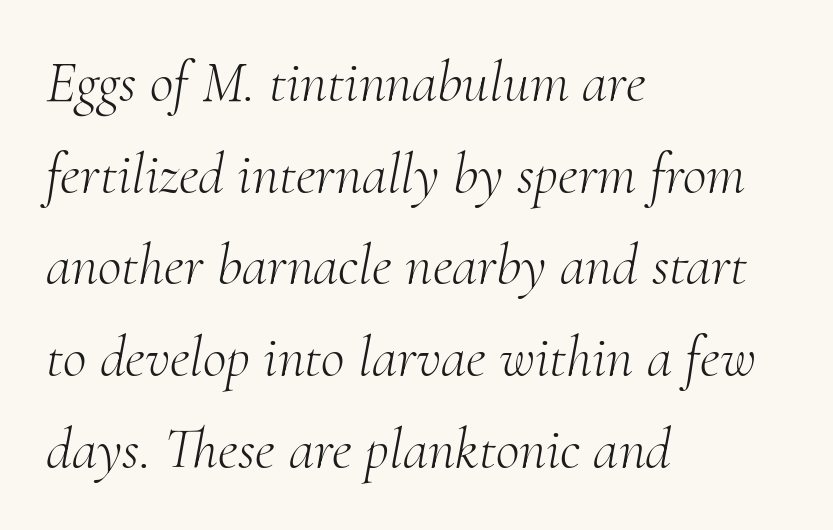
{"serif": "yes", "italic": "yes", "lean": "right", "slant_degrees": 10, "bold": "no", "weight": "light", "width": "normal", "stroke_contrast": "medium", "x_height": "small", "monospaced": "no", "underline": "no", "align": "left", "line_spacing": "normal", "line_spacing_ratio": 1.58, "letter_spacing": "normal", "letter_spacing_em": 0.0, "glyph_px": 58}
